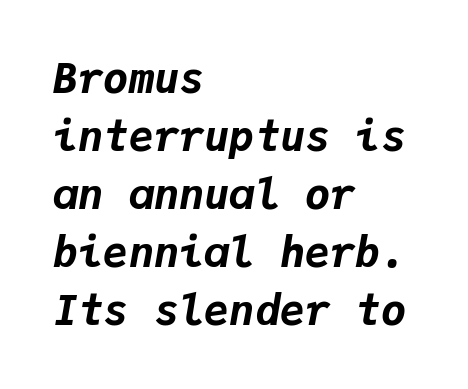
Q: Is the text bold? A: Yes.
Q: Is the text italic (slanted)? A: Yes, it leans right by about 9 degrees.
Q: Is the text underlined? A: No.
Q: How is the paragraph aligned? A: Left-aligned.
Q: Is the spacing between letters normal or unusually wide? A: Normal.
Q: Is the spacing between lines tight, normal or loose? A: Normal.
Q: Width (condensed, normal, or wide)? A: Normal.
Q: Stroke contrast? A: Low.
Q: x-height? A: Medium.
Q: Monospaced? A: Yes.
